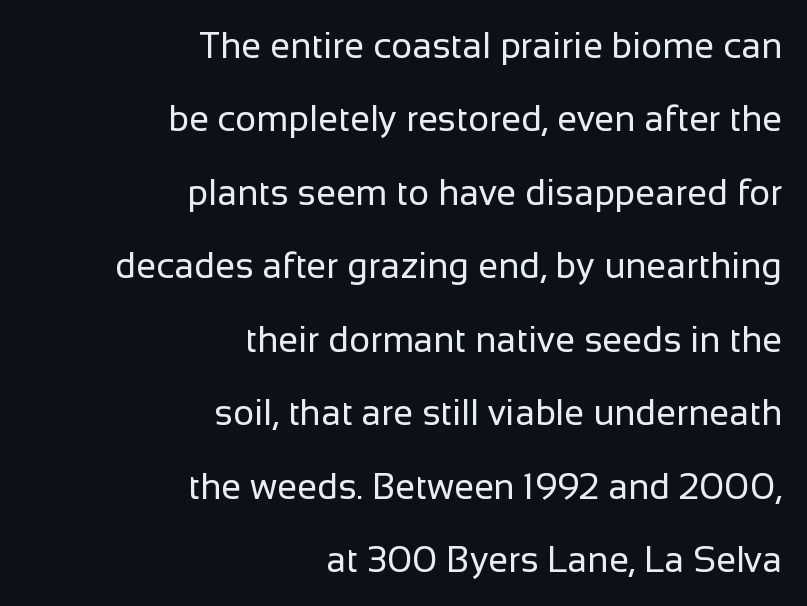
Q: Is the text bold? A: No.
Q: Is the text italic (slanted)? A: No, it is upright.
Q: Is the typeface a serif or a sans-serif typeface? A: Sans-serif.
Q: Is the text underlined? A: No.
Q: How is the paragraph aligned? A: Right-aligned.
Q: Is the spacing between letters normal or unusually wide? A: Normal.
Q: Is the spacing between lines tight, normal or loose? A: Loose.
Q: Width (condensed, normal, or wide)? A: Normal.
Q: Stroke contrast? A: Low.
Q: x-height? A: Medium.
Q: Monospaced? A: No.
